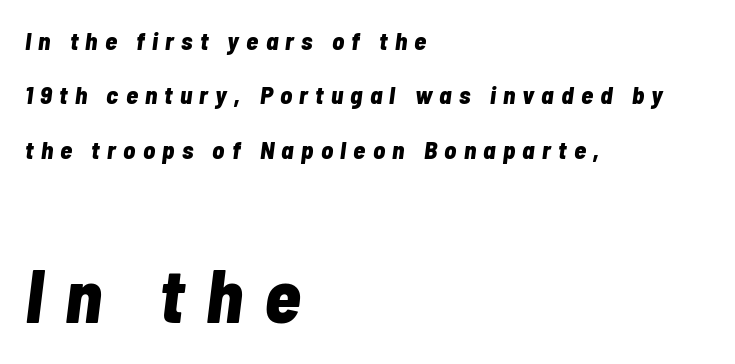
The image shows 75 px bold, condensed type, italic (leaning right); set left-aligned, loose line spacing (2.18x), unusually wide letter spacing (+0.29 em), not underlined; the second (bottom) block is 3.0x larger; low stroke contrast and a medium x-height.
